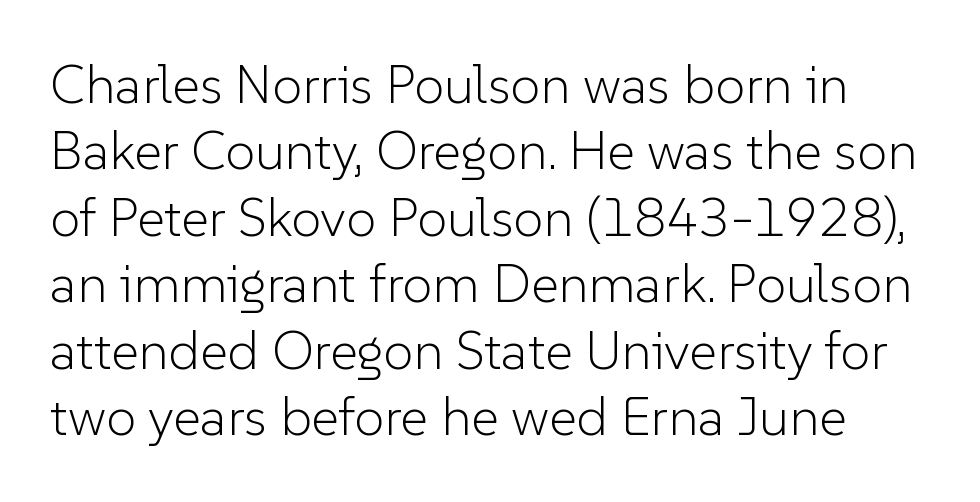
Q: Is the text bold? A: No.
Q: Is the text italic (slanted)? A: No, it is upright.
Q: Is the typeface a serif or a sans-serif typeface? A: Sans-serif.
Q: Is the text underlined? A: No.
Q: Is the spacing between letters normal or unusually wide? A: Normal.
Q: Width (condensed, normal, or wide)? A: Normal.
Q: Stroke contrast? A: Low.
Q: x-height? A: Medium.
Q: Monospaced? A: No.
